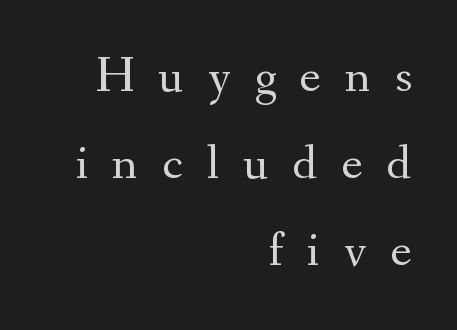
{"serif": "yes", "italic": "no", "bold": "no", "weight": "regular", "width": "normal", "stroke_contrast": "medium", "x_height": "small", "monospaced": "no", "underline": "no", "align": "right", "line_spacing_ratio": 1.74, "letter_spacing": "wide", "letter_spacing_em": 0.48, "glyph_px": 50}
